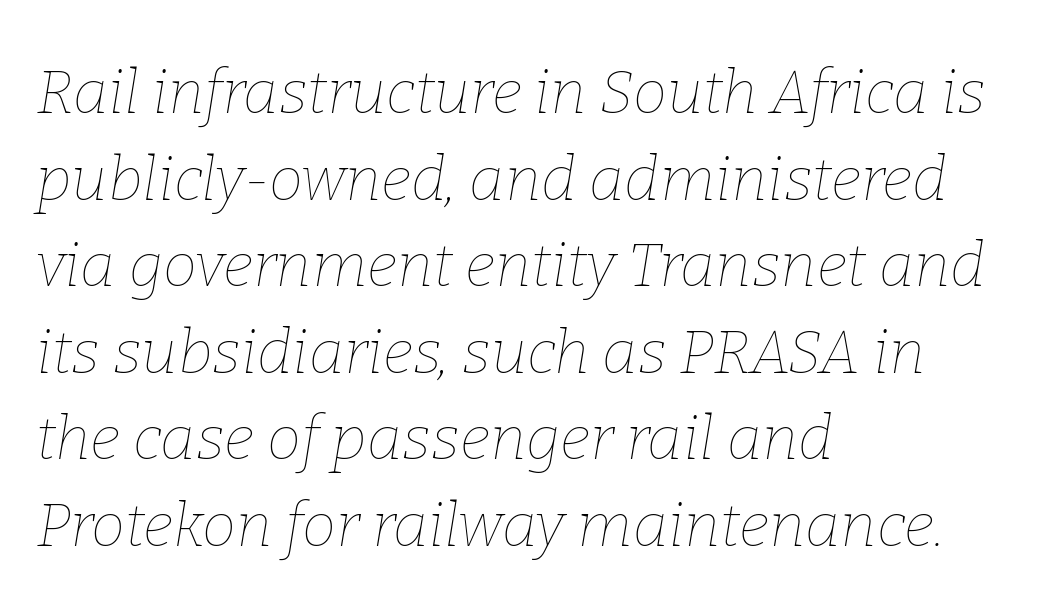
The image shows 61 px thin type, italic (leaning right); set left-aligned, normal line spacing (1.42x), normal letter spacing, not underlined; low stroke contrast and a medium x-height.
